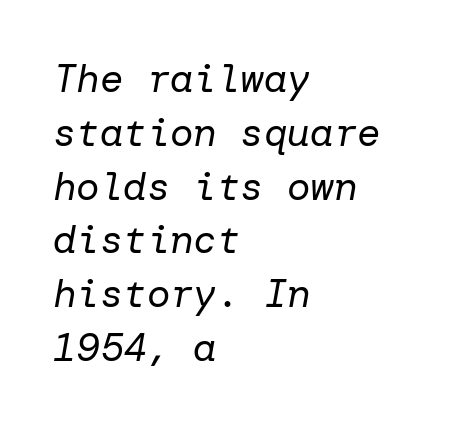
{"italic": "yes", "lean": "right", "slant_degrees": 10, "bold": "no", "weight": "regular", "width": "normal", "stroke_contrast": "low", "x_height": "medium", "underline": "no", "align": "left", "line_spacing": "normal", "line_spacing_ratio": 1.38, "letter_spacing": "normal", "letter_spacing_em": 0.0, "glyph_px": 39}
